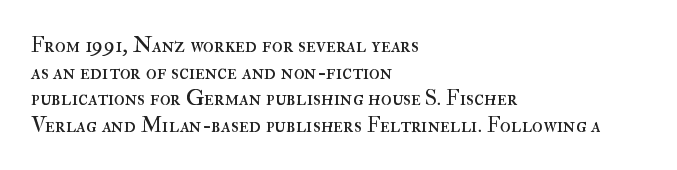
Q: Is the text bold? A: No.
Q: Is the text italic (slanted)? A: No, it is upright.
Q: Is the text underlined? A: No.
Q: How is the paragraph aligned? A: Left-aligned.
Q: Is the spacing between letters normal or unusually wide? A: Normal.
